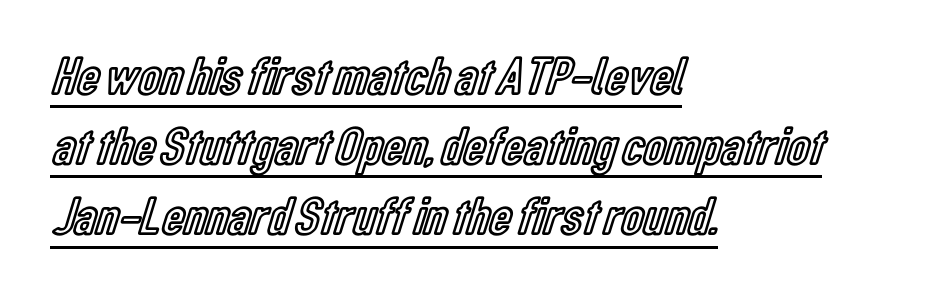
These lines are rendered in a variable-pitch font. Students, observe: this is what conventionally led text looks like. Each word holds together tightly as a unit, with standard inter-letter gaps. The sample's only ornament is a line tracing under the words.
